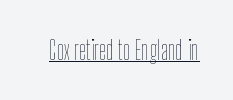
Short note: letters normally spaced. Is this a heavy cut? Hardly; it is regular or lighter. This sample uses an upright cut, with every glyph sitting square on the baseline. Is there an underline? Yes — a line sits under the letters.
